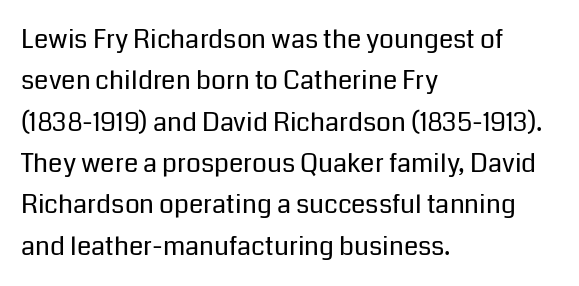
Each stroke keeps to a modest, everyday thickness or less. Whoever set this chose a conventional vertical rhythm. Caption: multi-line text, flush left, ragged right. Underlining? Definitely not there.
